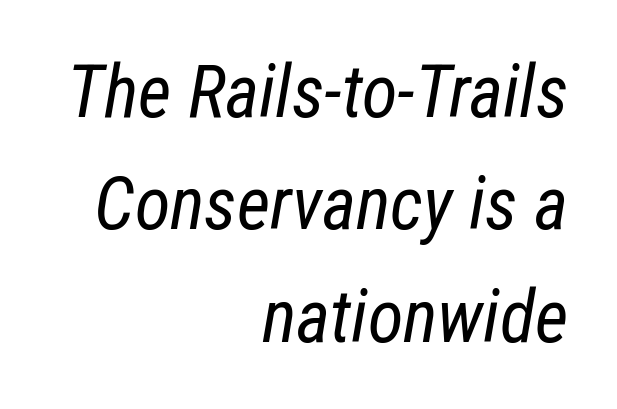
{"italic": "yes", "lean": "right", "slant_degrees": 12, "bold": "no", "weight": "regular", "width": "condensed", "stroke_contrast": "low", "x_height": "medium", "monospaced": "no", "underline": "no", "align": "right", "line_spacing": "normal", "line_spacing_ratio": 1.54, "letter_spacing": "normal", "letter_spacing_em": 0.0, "glyph_px": 73}
